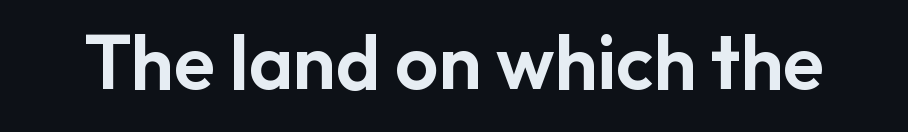
{"serif": "no", "italic": "no", "width": "normal", "stroke_contrast": "low", "x_height": "medium", "monospaced": "no", "underline": "no", "letter_spacing": "normal", "letter_spacing_em": 0.0, "glyph_px": 76}
